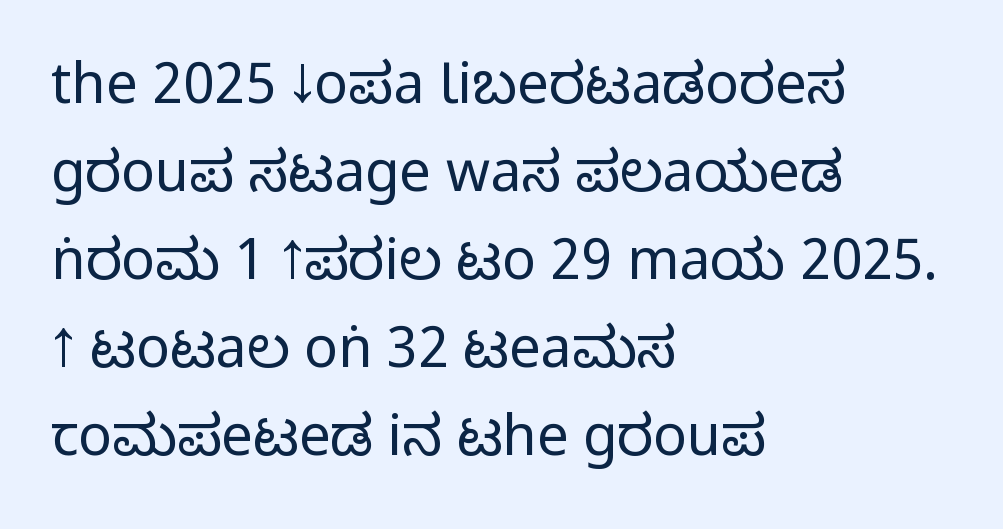
The image shows 56 px regular-weight, condensed sans-serif type, upright; set left-aligned, normal line spacing (1.57x), normal letter spacing, not underlined; low stroke contrast and a large x-height.
